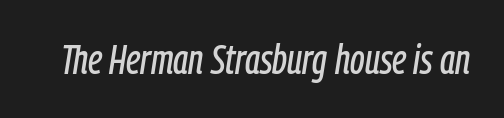
The image shows 41 px condensed type, italic (leaning right); set normal letter spacing, not underlined; low stroke contrast and a medium x-height.
